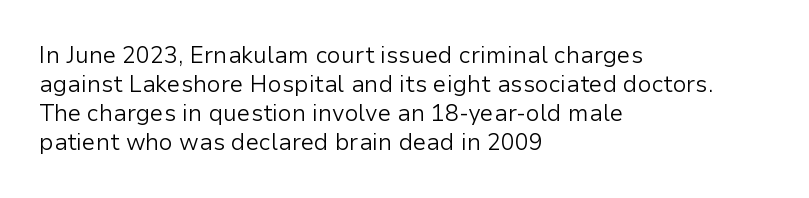
Q: Is the text bold? A: No.
Q: Is the text italic (slanted)? A: No, it is upright.
Q: Is the text underlined? A: No.
Q: How is the paragraph aligned? A: Left-aligned.
Q: Is the spacing between letters normal or unusually wide? A: Normal.
Q: Is the spacing between lines tight, normal or loose? A: Normal.
